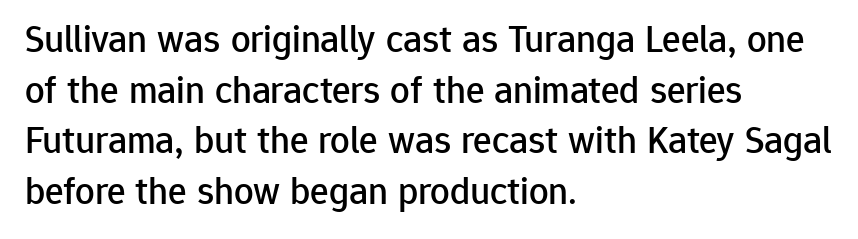
The image shows 39 px sans-serif type, upright; set left-aligned, normal line spacing (1.3x), normal letter spacing, not underlined; low stroke contrast and a medium x-height.
